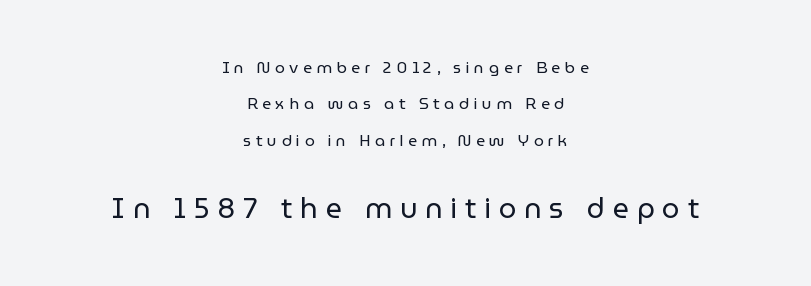
{"serif": "no", "italic": "no", "bold": "no", "weight": "regular", "width": "normal", "stroke_contrast": "low", "x_height": "medium", "monospaced": "no", "underline": "no", "align": "center", "line_spacing": "loose", "line_spacing_ratio": 2.27, "letter_spacing": "wide", "letter_spacing_em": 0.28, "larger_block": "second", "size_ratio": 1.75, "glyph_px": 28}
